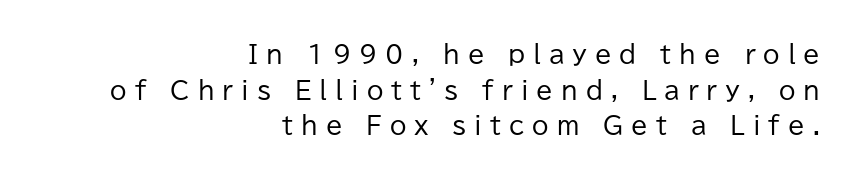
Q: Is the text bold? A: No.
Q: Is the text italic (slanted)? A: No, it is upright.
Q: Is the text underlined? A: No.
Q: How is the paragraph aligned? A: Right-aligned.
Q: Is the spacing between letters normal or unusually wide? A: Unusually wide.
Q: Is the spacing between lines tight, normal or loose? A: Normal.
